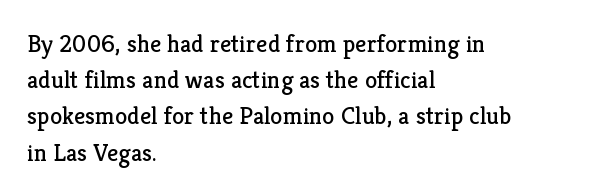
The image shows 25 px text type, upright; set left-aligned, normal line spacing (1.45x), normal letter spacing, not underlined.
